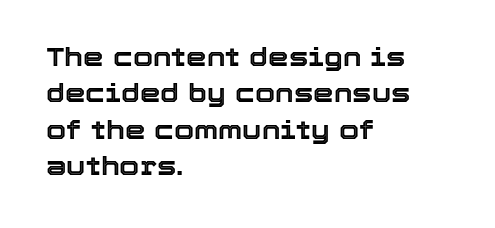
Q: Is the text italic (slanted)? A: No, it is upright.
Q: Is the text underlined? A: No.
Q: How is the paragraph aligned? A: Left-aligned.
Q: Is the spacing between letters normal or unusually wide? A: Normal.
Q: Is the spacing between lines tight, normal or loose? A: Normal.
